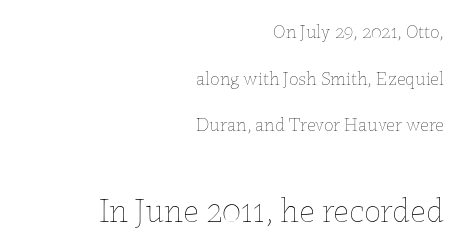
The letterforms sit at book weight or below. The vertical gap from one line to the next is large. Whoever set this made the second block the dominant, larger element. A bare baseline throughout the passage.
